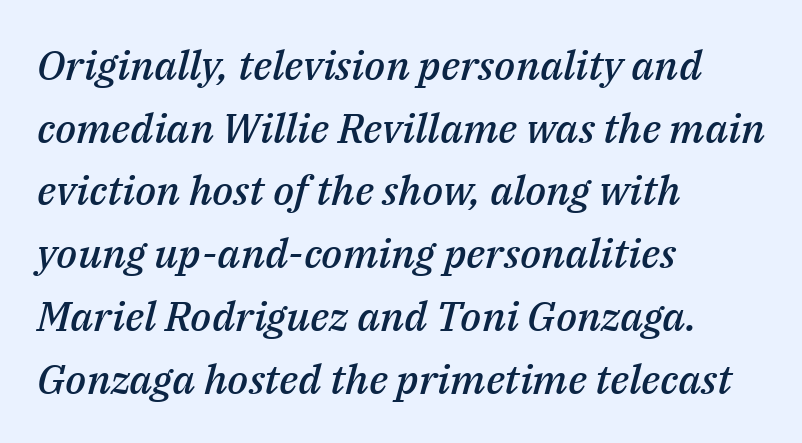
{"italic": "yes", "lean": "right", "slant_degrees": 14, "bold": "semi", "weight": "semibold", "width": "normal", "stroke_contrast": "medium", "x_height": "medium", "monospaced": "no", "underline": "no", "align": "left", "line_spacing": "normal", "line_spacing_ratio": 1.53, "letter_spacing": "normal", "letter_spacing_em": 0.0, "glyph_px": 41}
